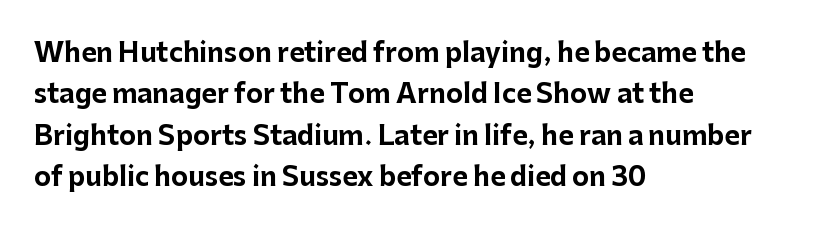
Q: Is the text bold? A: Yes.
Q: Is the text italic (slanted)? A: No, it is upright.
Q: Is the text underlined? A: No.
Q: How is the paragraph aligned? A: Left-aligned.
Q: Is the spacing between letters normal or unusually wide? A: Normal.
Q: Is the spacing between lines tight, normal or loose? A: Normal.
